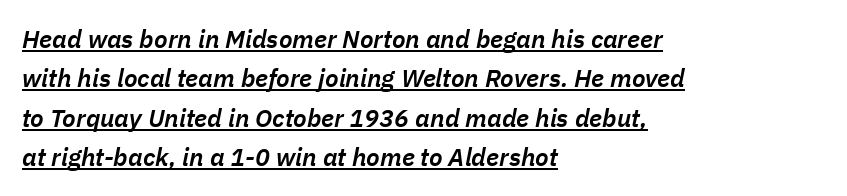
The image shows 25 px text type, italic (leaning right); set left-aligned, normal line spacing (1.58x), normal letter spacing, underlined.
